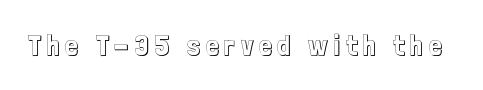
Q: Is the text italic (slanted)? A: No, it is upright.
Q: Is the text underlined? A: No.
Q: Is the spacing between letters normal or unusually wide? A: Unusually wide.
Q: Width (condensed, normal, or wide)? A: Condensed.
Q: x-height? A: Medium.
Q: Monospaced? A: No.
